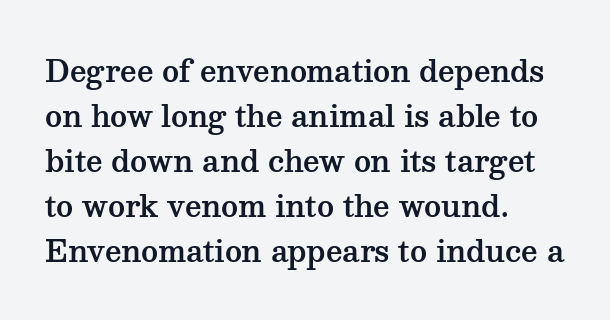
The image shows 29 px wide serif type, upright; set left-aligned, normal line spacing (1.55x), normal letter spacing, not underlined; medium stroke contrast and a medium x-height.
